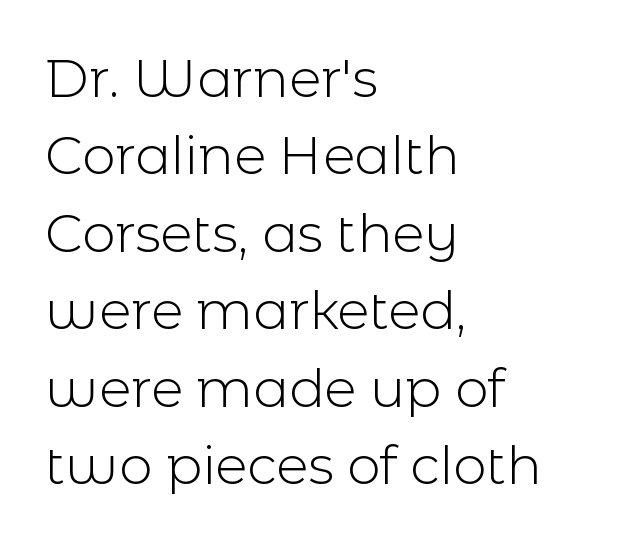
Vertical spacing — default. This sample uses a sans-serif face. The area under the type is left untouched. A student would call this left alignment; a typographer would say flush left, rag right. The letterforms sit at book weight or below.
